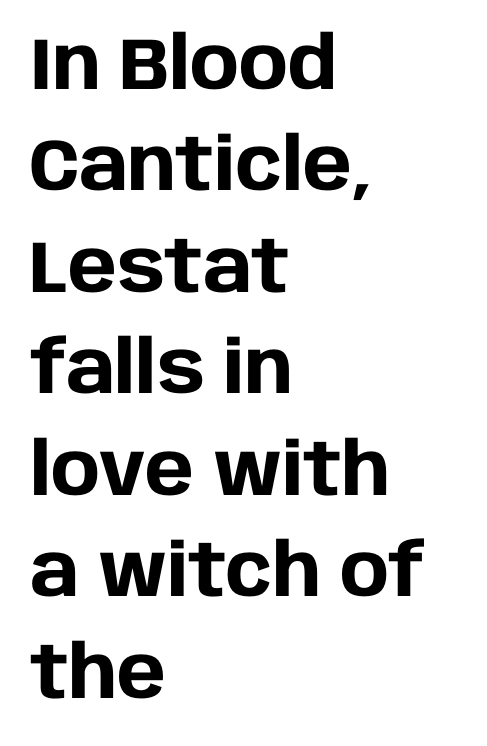
The image shows 73 px heavy sans-serif type, upright; set left-aligned, normal line spacing (1.39x), normal letter spacing, not underlined; low stroke contrast and a large x-height.
